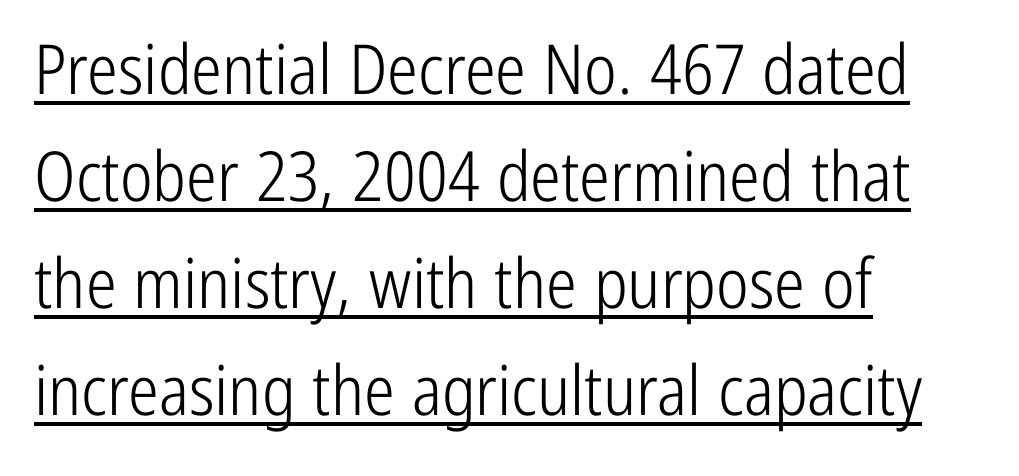
{"serif": "no", "italic": "no", "bold": "no", "weight": "light", "width": "condensed", "stroke_contrast": "low", "x_height": "medium", "monospaced": "no", "underline": "yes", "align": "left", "line_spacing": "normal", "line_spacing_ratio": 1.55, "letter_spacing": "normal", "letter_spacing_em": 0.0, "glyph_px": 69}
